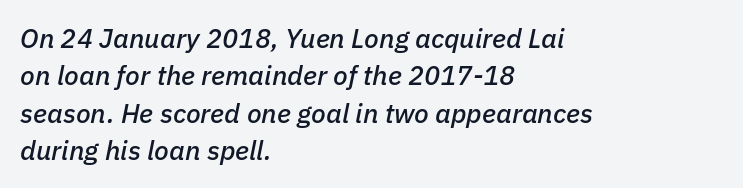
{"italic": "yes", "lean": "right", "slant_degrees": 11, "underline": "no", "align": "left", "line_spacing": "normal", "line_spacing_ratio": 1.38, "letter_spacing": "normal", "letter_spacing_em": 0.0, "glyph_px": 27}
